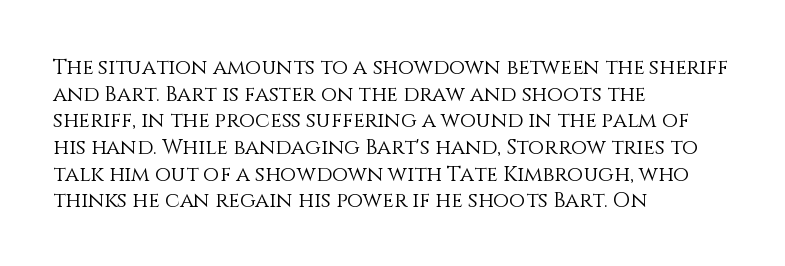
{"italic": "no", "bold": "no", "underline": "no", "align": "left", "line_spacing": "normal", "line_spacing_ratio": 1.27, "letter_spacing": "normal", "letter_spacing_em": 0.0, "glyph_px": 21}
